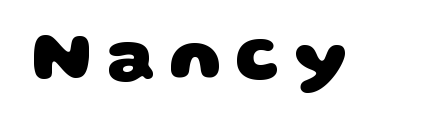
Q: Is the text bold? A: Yes.
Q: Is the typeface a serif or a sans-serif typeface? A: Sans-serif.
Q: Is the text underlined? A: No.
Q: Is the spacing between letters normal or unusually wide? A: Unusually wide.
Q: Width (condensed, normal, or wide)? A: Wide.
Q: Stroke contrast? A: Low.
Q: x-height? A: Large.
Q: Monospaced? A: No.
